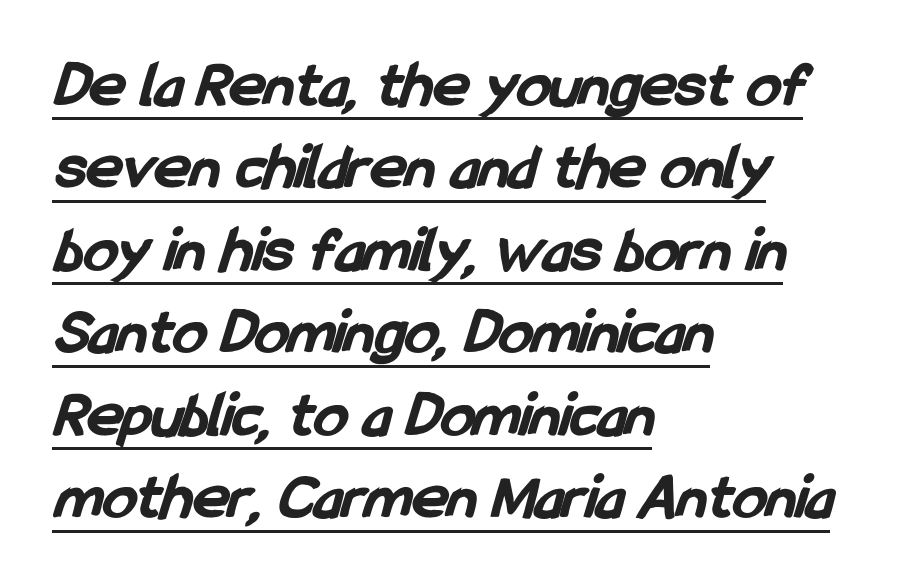
Letter spacing: default. These lines are composed in type without serifs. Layout note: lines flush left. Weight check: bold — yes, fully. Does a line run under the words? Yes, clearly.
